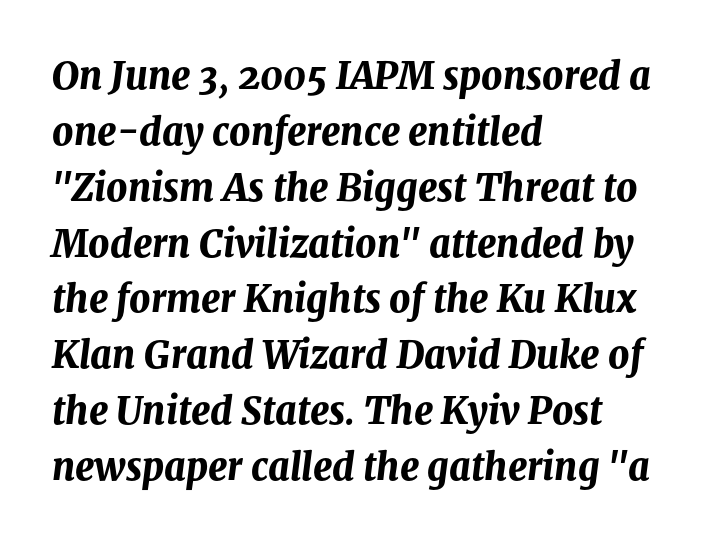
The image shows 37 px bold type, italic (leaning right); set left-aligned, normal line spacing (1.51x), normal letter spacing, not underlined; medium stroke contrast and a medium x-height.
